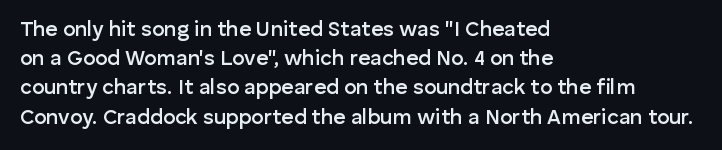
Q: Is the text bold? A: Semi-bold.
Q: Is the text italic (slanted)? A: No, it is upright.
Q: Is the text underlined? A: No.
Q: How is the paragraph aligned? A: Left-aligned.
Q: Is the spacing between letters normal or unusually wide? A: Normal.
Q: Is the spacing between lines tight, normal or loose? A: Normal.
